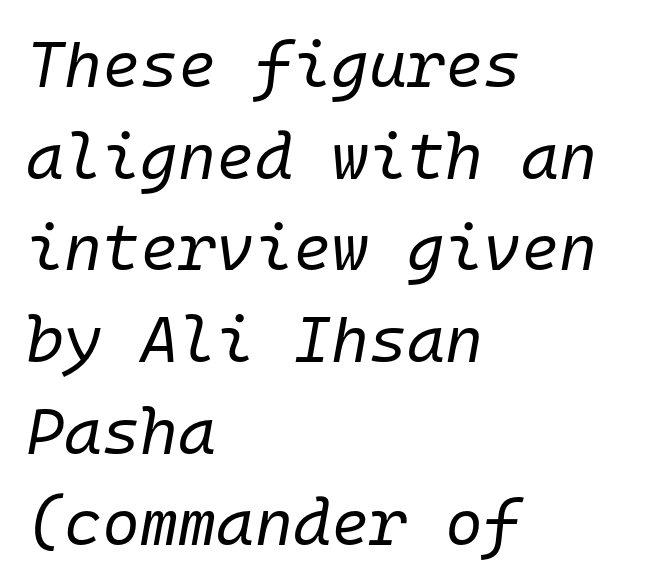
Between one letter and the next there's only the usual sliver of space. The weight tops out at a normal text grade. Interline gaps are of average width in this sample. Each line starts at the same left margin while the right side varies. Descenders hang freely into open space.
